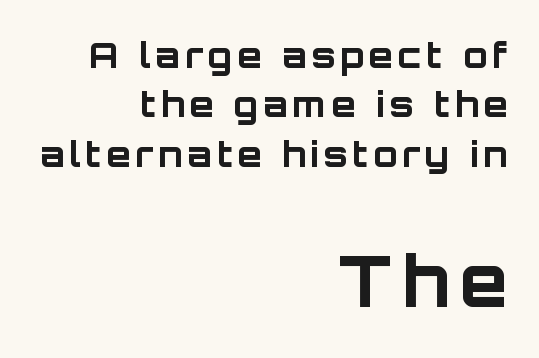
The image shows 70 px bold sans-serif type, upright; set right-aligned, normal line spacing (1.41x), not underlined; the second (bottom) block is 2.0x larger; low stroke contrast and a large x-height.
